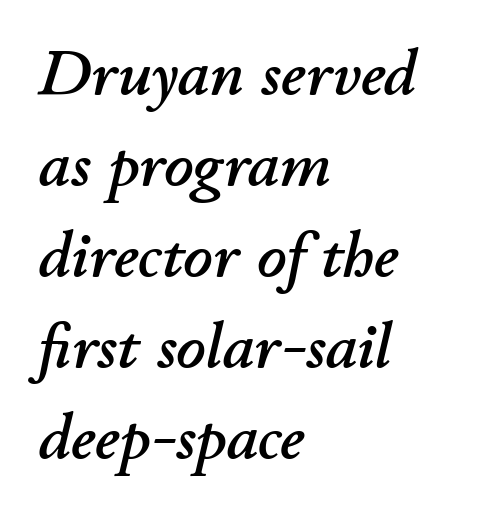
The image shows 64 px text type, italic (leaning right); set left-aligned, normal line spacing (1.42x), normal letter spacing, not underlined; low stroke contrast and a small x-height.
